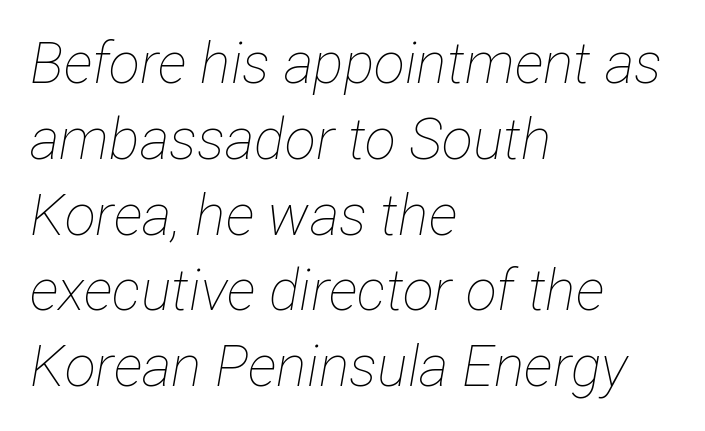
The image shows 57 px thin, condensed type, italic (leaning right); set left-aligned, normal line spacing (1.33x), normal letter spacing, not underlined; low stroke contrast and a medium x-height.
